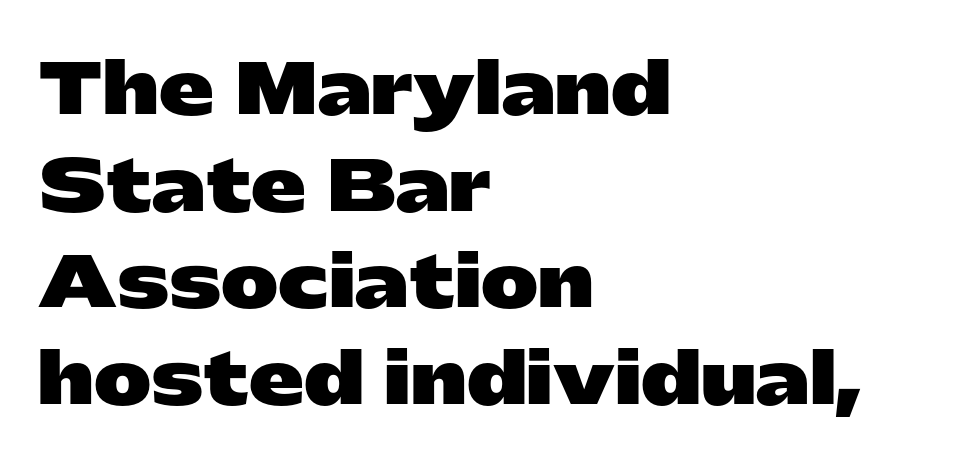
Is there much room between lines? A standard amount, neither cramped nor airy. Ascenders rise straight up at ninety degrees. The rendering shows plain stroke endings on the letterforms — a sans-serif design. The strokes are fattened all the way to bold. Letter spacing: default.
